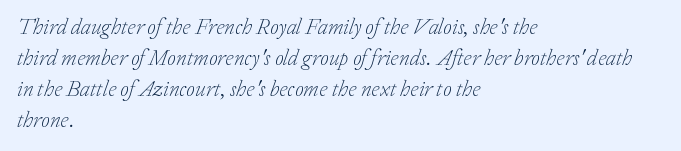
Q: Is the text bold? A: No.
Q: Is the text italic (slanted)? A: Yes, it leans right by about 20 degrees.
Q: Is the text underlined? A: No.
Q: How is the paragraph aligned? A: Left-aligned.
Q: Is the spacing between letters normal or unusually wide? A: Normal.
Q: Is the spacing between lines tight, normal or loose? A: Normal.
